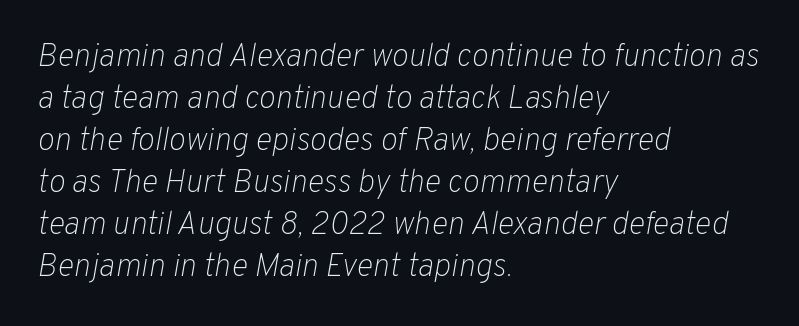
Inter-character spacing is left at the font's built-in metrics. Descender tails drop into unmarked territory. Left-aligned paragraph, ragged on the right. The whole block is typeset with a tilt. Leading: standard. Stroke mass is kept to a normal reading level or below.
